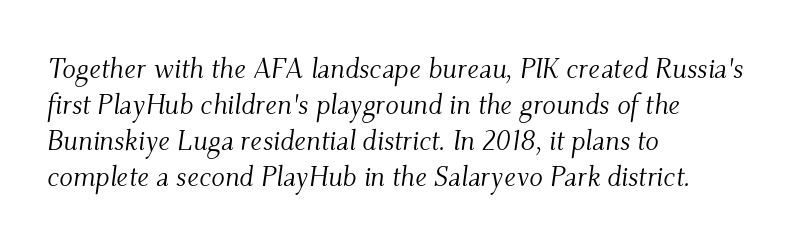
{"serif": "yes", "italic": "yes", "lean": "right", "slant_degrees": 9, "bold": "no", "weight": "light", "width": "normal", "stroke_contrast": "medium", "x_height": "small", "monospaced": "no", "underline": "no", "align": "left", "line_spacing": "normal", "line_spacing_ratio": 1.29, "letter_spacing": "normal", "letter_spacing_em": 0.0, "glyph_px": 28}
